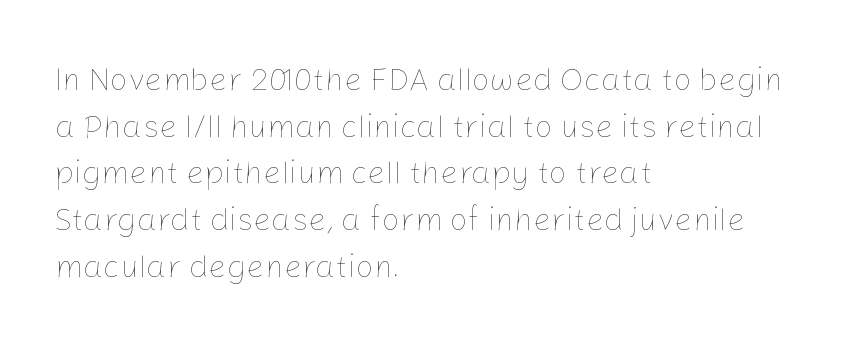
Q: Is the text bold? A: No.
Q: Is the text italic (slanted)? A: No, it is upright.
Q: Is the text underlined? A: No.
Q: How is the paragraph aligned? A: Left-aligned.
Q: Is the spacing between letters normal or unusually wide? A: Normal.
Q: Is the spacing between lines tight, normal or loose? A: Normal.
Q: Width (condensed, normal, or wide)? A: Normal.
Q: Stroke contrast? A: Low.
Q: x-height? A: Medium.
Q: Monospaced? A: No.
